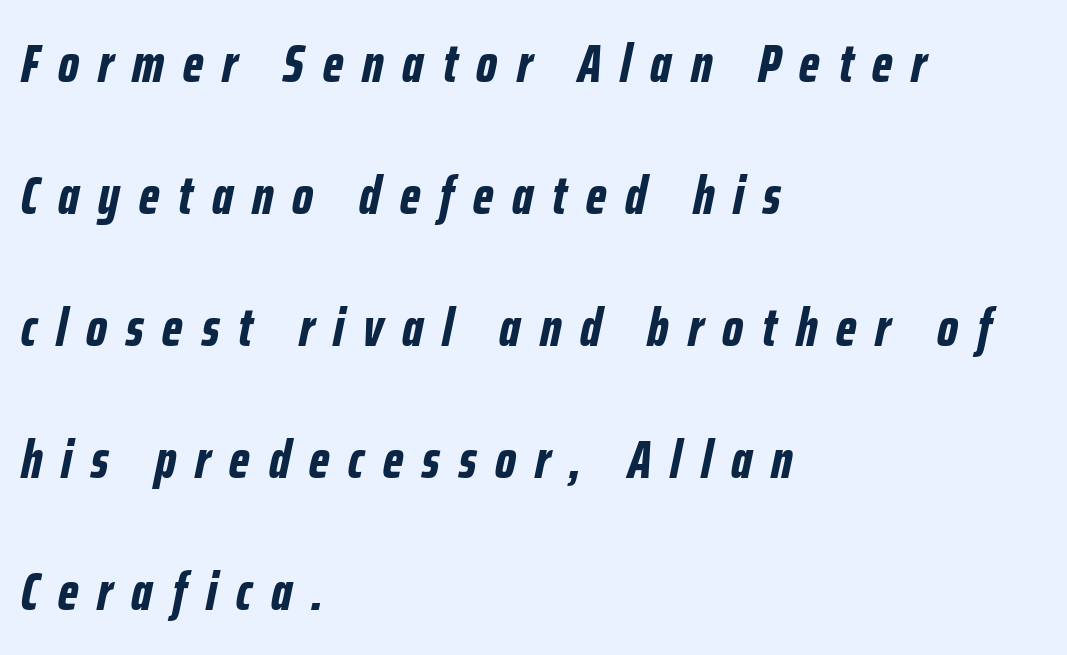
Q: Is the text bold? A: Yes.
Q: Is the text italic (slanted)? A: Yes, it leans right by about 12 degrees.
Q: Is the text underlined? A: No.
Q: How is the paragraph aligned? A: Left-aligned.
Q: Is the spacing between letters normal or unusually wide? A: Unusually wide.
Q: Is the spacing between lines tight, normal or loose? A: Loose.
Q: Width (condensed, normal, or wide)? A: Condensed.
Q: Stroke contrast? A: Low.
Q: x-height? A: Medium.
Q: Monospaced? A: No.
